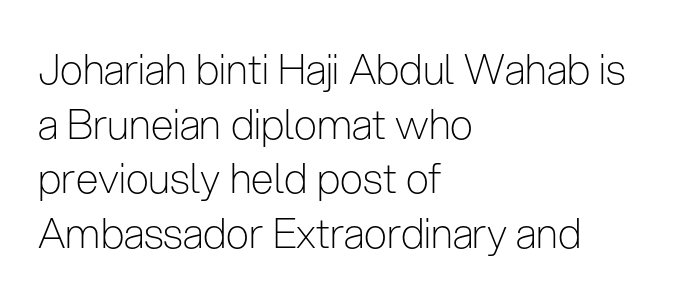
Q: Is the text bold? A: No.
Q: Is the text italic (slanted)? A: No, it is upright.
Q: Is the typeface a serif or a sans-serif typeface? A: Sans-serif.
Q: Is the text underlined? A: No.
Q: How is the paragraph aligned? A: Left-aligned.
Q: Is the spacing between letters normal or unusually wide? A: Normal.
Q: Is the spacing between lines tight, normal or loose? A: Normal.
Q: Width (condensed, normal, or wide)? A: Condensed.
Q: Stroke contrast? A: Low.
Q: x-height? A: Medium.
Q: Monospaced? A: No.
